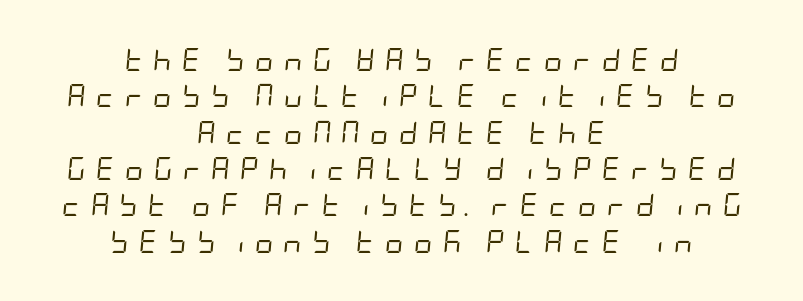
Q: Is the text bold? A: No.
Q: Is the text italic (slanted)? A: Yes, it leans right by about 5 degrees.
Q: Is the text underlined? A: No.
Q: How is the paragraph aligned? A: Centered.
Q: Is the spacing between letters normal or unusually wide? A: Unusually wide.
Q: Is the spacing between lines tight, normal or loose? A: Normal.
